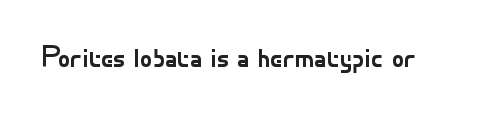
The image shows 30 px regular-weight sans-serif type, upright; set normal letter spacing, not underlined; low stroke contrast and a small x-height.
